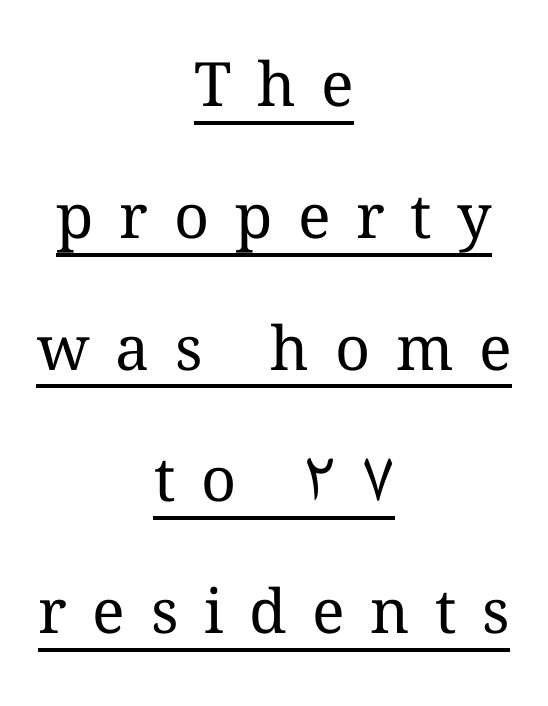
The image shows 61 px regular-weight type, upright; set centered, loose line spacing (2.16x), unusually wide letter spacing (+0.42 em), underlined; medium stroke contrast and a medium x-height.
